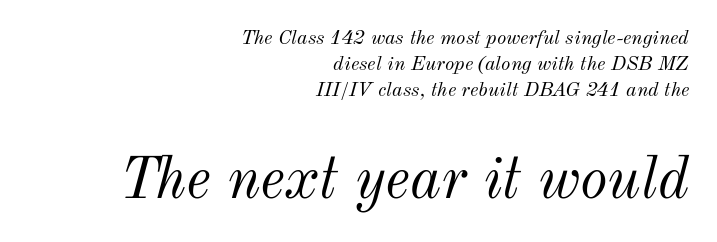
{"italic": "yes", "lean": "right", "slant_degrees": 12, "bold": "no", "weight": "light", "width": "normal", "stroke_contrast": "medium", "x_height": "small", "monospaced": "no", "underline": "no", "align": "right", "line_spacing": "normal", "line_spacing_ratio": 1.3, "letter_spacing": "normal", "letter_spacing_em": 0.0, "larger_block": "second", "size_ratio": 2.95, "glyph_px": 59}
